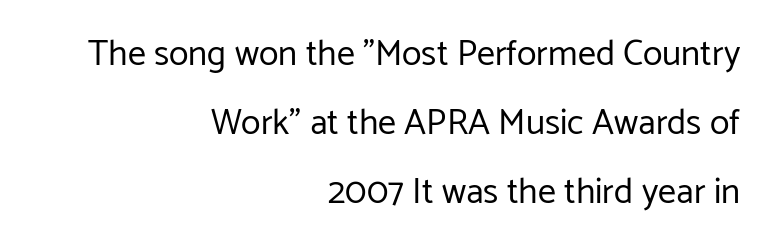
The weight tops out at a normal text grade. Casual observation: everything's shoved over to the right. What stands out about the letter spacing? Nothing — it is the standard amount. The designer dialed line spacing up above the default. The passage shown is typeset with a sans-serif family. The string is rendered with underlining switched off.
